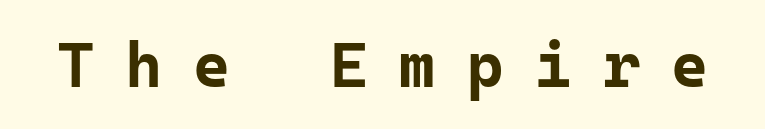
{"serif": "no", "italic": "no", "bold": "yes", "weight": "bold", "width": "normal", "stroke_contrast": "low", "x_height": "medium", "monospaced": "yes", "underline": "no", "letter_spacing": "wide", "letter_spacing_em": 0.48, "glyph_px": 64}
